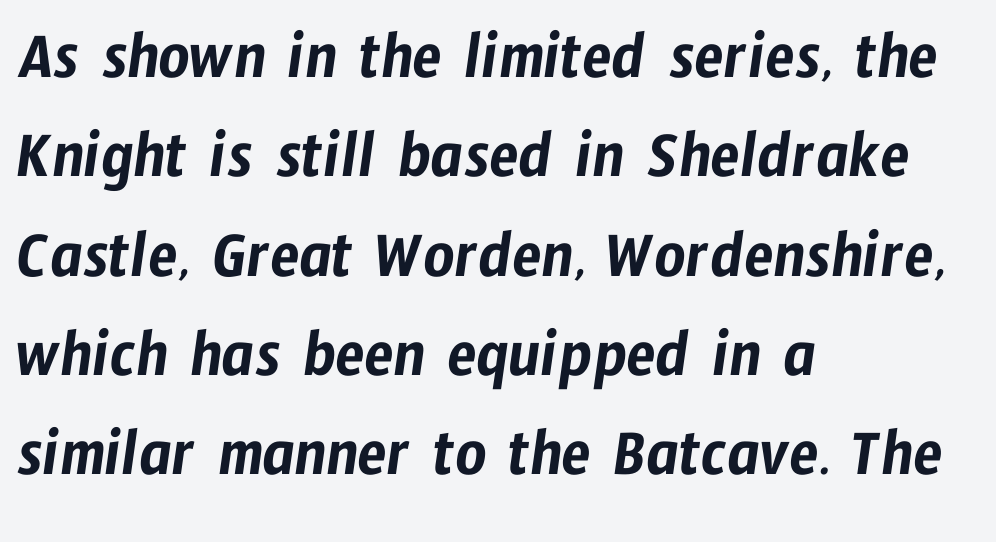
{"serif": "no", "width": "condensed", "stroke_contrast": "low", "x_height": "medium", "monospaced": "no", "underline": "no", "align": "left", "line_spacing": "normal", "line_spacing_ratio": 1.46, "letter_spacing": "normal", "letter_spacing_em": 0.0, "glyph_px": 68}
